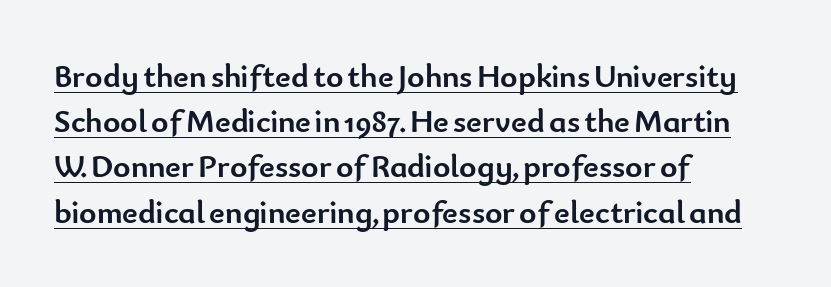
Characters follow at the spacing the type designer built in. Visually the block forms a straight wall on the left and a jagged coastline on the right. Horizontal bands of white between lines are of average thickness. The passage shown is underscored from start to finish. Notice how thick the strokes are: this is what a full bold looks like.
